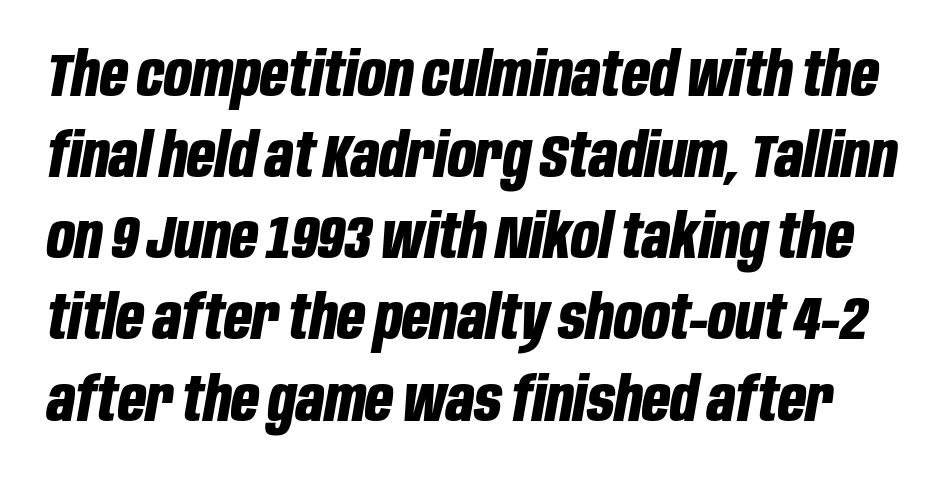
The image shows 61 px bold, condensed type, italic (leaning right); set normal line spacing (1.33x), normal letter spacing, not underlined; low stroke contrast and a large x-height.
